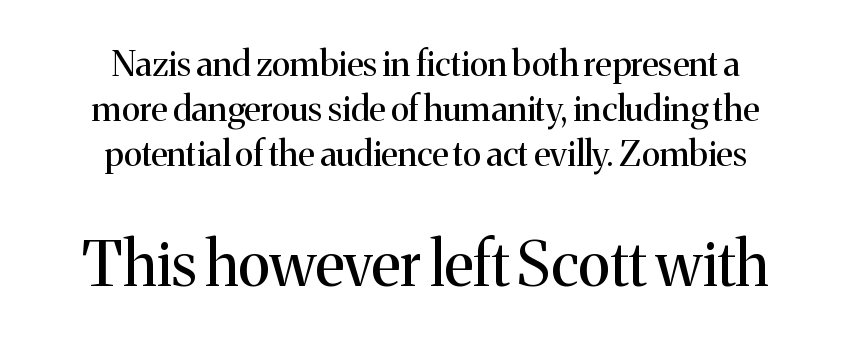
The image shows 61 px regular-weight serif type, upright; set centered, normal line spacing (1.29x), normal letter spacing, not underlined; the second (bottom) block is 1.74x larger; medium stroke contrast and a medium x-height.
